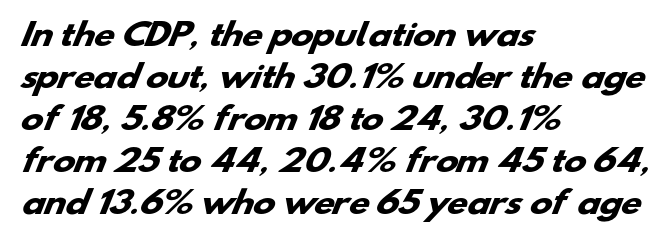
{"serif": "no", "bold": "yes", "weight": "heavy", "width": "wide", "stroke_contrast": "low", "x_height": "small", "monospaced": "no", "underline": "no", "align": "left", "line_spacing": "normal", "line_spacing_ratio": 1.4, "letter_spacing": "normal", "letter_spacing_em": 0.0, "glyph_px": 30}
